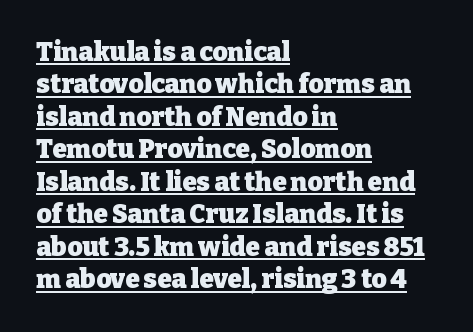
The image shows 26 px bold type, upright; set left-aligned, normal line spacing (1.25x), normal letter spacing, underlined.
